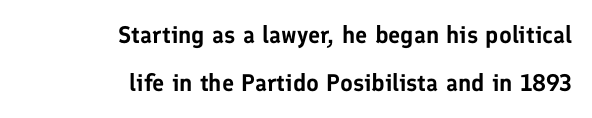
{"italic": "no", "underline": "no", "align": "right", "line_spacing": "loose", "line_spacing_ratio": 2.01, "letter_spacing": "normal", "letter_spacing_em": 0.0, "glyph_px": 24}
